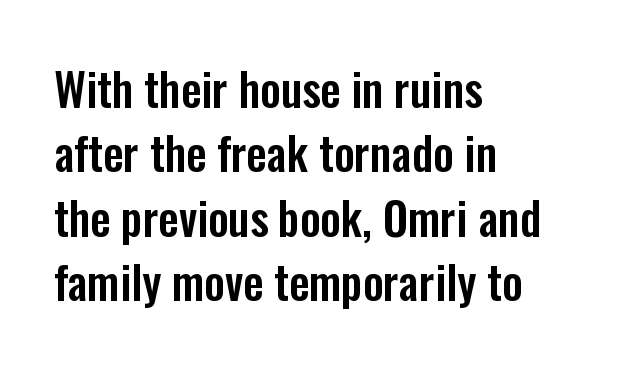
The font's upright variant was chosen for this text. Underline: absent. Visually the block forms a straight wall on the left and a jagged coastline on the right. Character widths vary here, with narrow letters taking less room than wide ones. Compared with typical body copy, the letter spacing here is the same.
